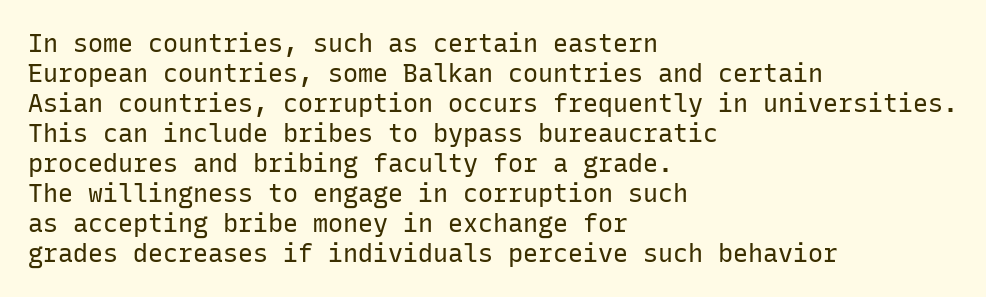
Q: Is the text bold? A: No.
Q: Is the text italic (slanted)? A: No, it is upright.
Q: Is the text underlined? A: No.
Q: How is the paragraph aligned? A: Left-aligned.
Q: Is the spacing between letters normal or unusually wide? A: Normal.
